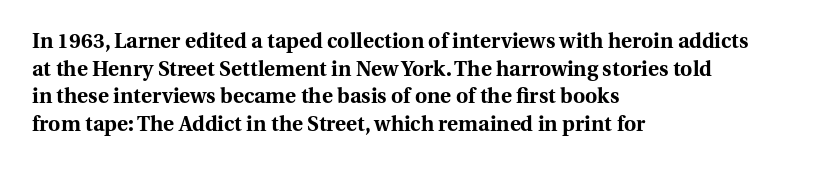
The image shows 21 px bold type, upright; set left-aligned, normal line spacing (1.31x), normal letter spacing, not underlined.
